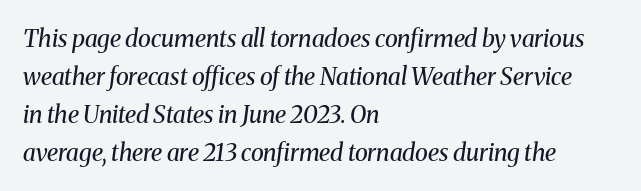
The image shows 24 px text type, italic (leaning right); set left-aligned, normal line spacing (1.58x), normal letter spacing, not underlined.
